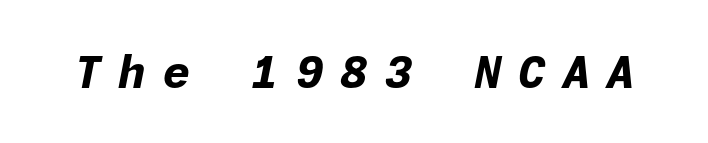
{"italic": "yes", "lean": "right", "slant_degrees": 11, "bold": "yes", "weight": "bold", "width": "normal", "stroke_contrast": "low", "x_height": "medium", "underline": "no", "letter_spacing": "wide", "letter_spacing_em": 0.39, "glyph_px": 44}
